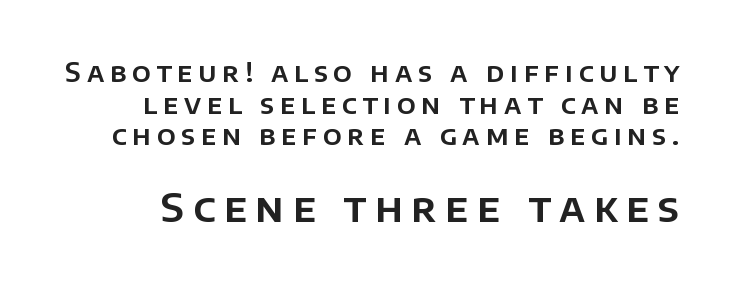
{"serif": "no", "italic": "no", "width": "normal", "stroke_contrast": "low", "x_height": "large", "monospaced": "no", "underline": "no", "line_spacing_ratio": 1.22, "letter_spacing": "wide", "letter_spacing_em": 0.22, "larger_block": "second", "size_ratio": 1.5, "glyph_px": 39}
